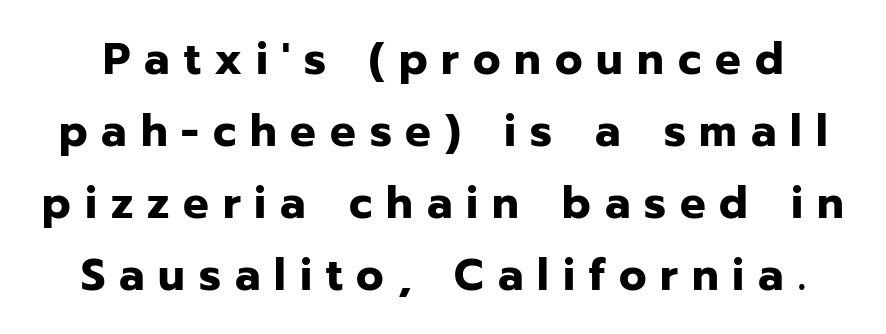
The image shows 45 px bold sans-serif type, upright; set normal line spacing (1.6x), unusually wide letter spacing (+0.31 em), not underlined; low stroke contrast and a medium x-height.
